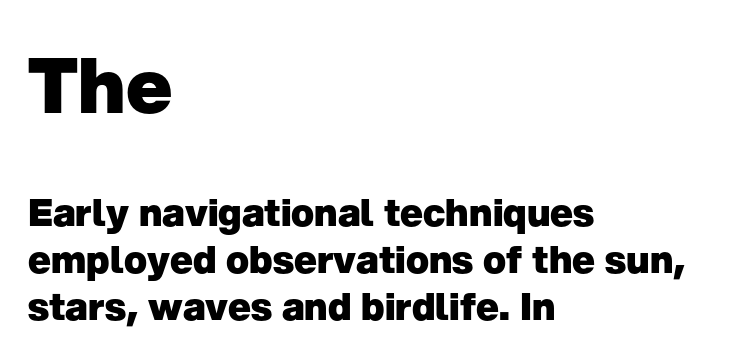
Q: Is the text bold? A: Yes.
Q: Is the text italic (slanted)? A: No, it is upright.
Q: Is the typeface a serif or a sans-serif typeface? A: Sans-serif.
Q: Is the text underlined? A: No.
Q: How is the paragraph aligned? A: Left-aligned.
Q: Is the spacing between letters normal or unusually wide? A: Normal.
Q: Which block of text is set in a larger size, the first (top) or the second (bottom)? A: The first (top) one.
Q: Width (condensed, normal, or wide)? A: Normal.
Q: Stroke contrast? A: Low.
Q: x-height? A: Medium.
Q: Monospaced? A: No.
